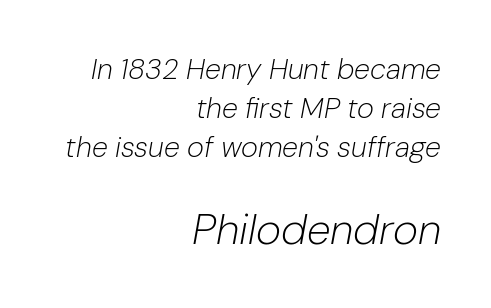
The image shows 43 px light type, italic (leaning right); set right-aligned, normal line spacing (1.34x), normal letter spacing, not underlined; the second (bottom) block is 1.48x larger; low stroke contrast and a medium x-height.
